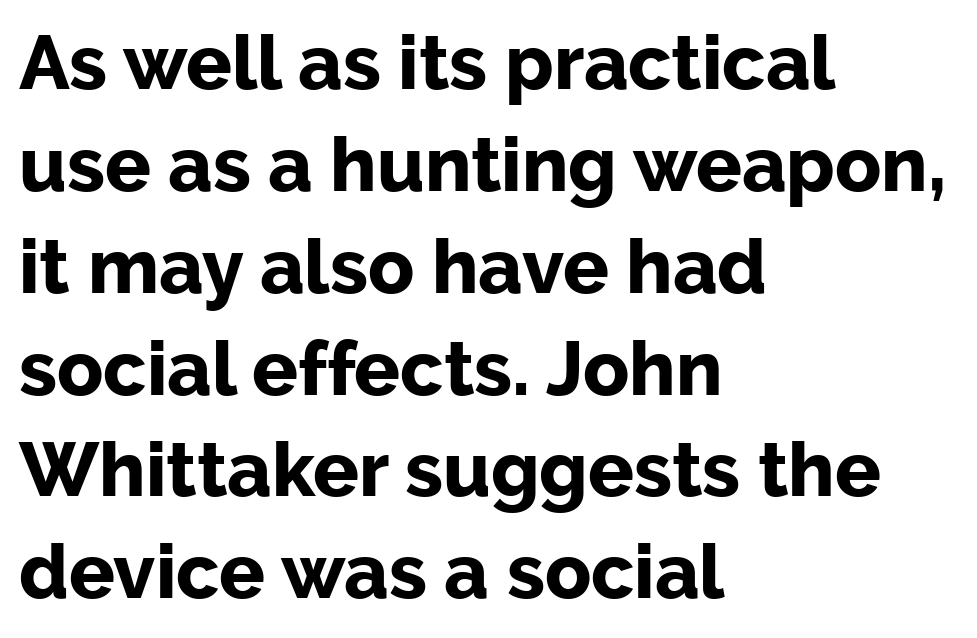
The image shows 76 px bold sans-serif type, upright; set left-aligned, normal line spacing (1.34x), normal letter spacing, not underlined; low stroke contrast and a medium x-height.
